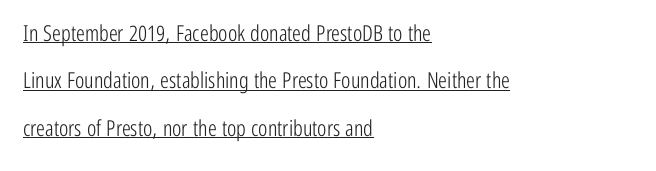
The image shows 22 px text type, upright; set left-aligned, loose line spacing (2.15x), normal letter spacing, underlined.
